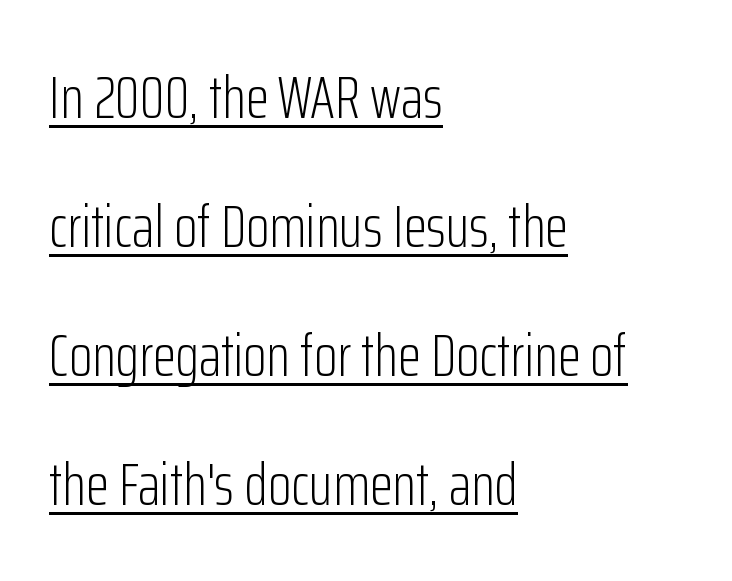
These lines stack with their left ends in a neat column. Each letter's strokes conclude bluntly, with no projecting serifs. The weight would be labelled regular, book, light, or lighter still. Students, observe the line beneath the letters — that is underlining.
